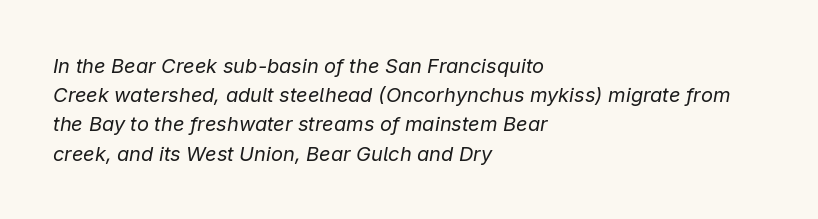
A light-to-regular cut is what we see here. One glance says typical: line gaps are just what's usual. Any mark beneath the type? The region is blank. A student would call this left alignment; a typographer would say flush left, rag right.
